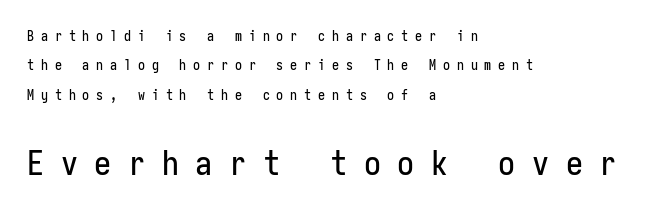
{"serif": "no", "italic": "no", "width": "condensed", "stroke_contrast": "low", "x_height": "medium", "monospaced": "yes", "underline": "no", "align": "left", "line_spacing": "loose", "line_spacing_ratio": 2.1, "letter_spacing": "wide", "letter_spacing_em": 0.49, "larger_block": "second", "size_ratio": 2.43, "glyph_px": 34}
